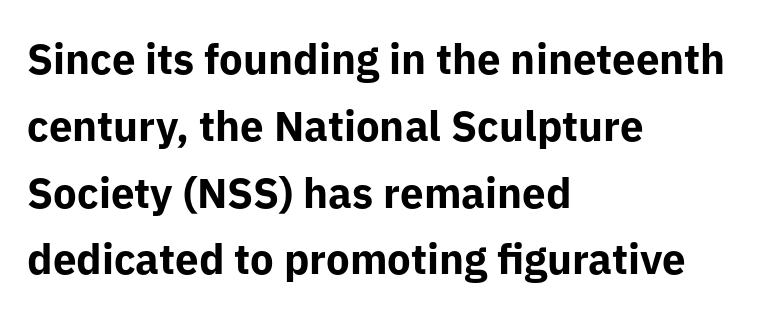
{"serif": "no", "italic": "no", "bold": "yes", "weight": "bold", "width": "normal", "stroke_contrast": "low", "x_height": "medium", "monospaced": "no", "underline": "no", "align": "left", "line_spacing": "normal", "line_spacing_ratio": 1.59, "letter_spacing": "normal", "letter_spacing_em": 0.0, "glyph_px": 42}
